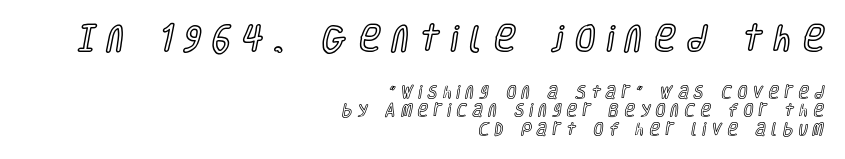
The composition opens big and finishes small. Where is the straight margin? On the right. Here the designer chose a conventional face with non-uniform glyph widths.
